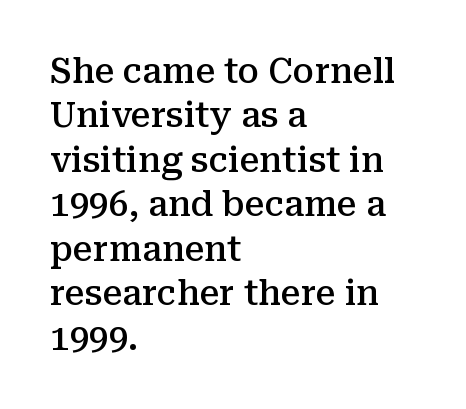
The image shows 35 px semibold serif type, upright; set left-aligned, normal line spacing (1.27x), normal letter spacing, not underlined; medium stroke contrast and a medium x-height.
